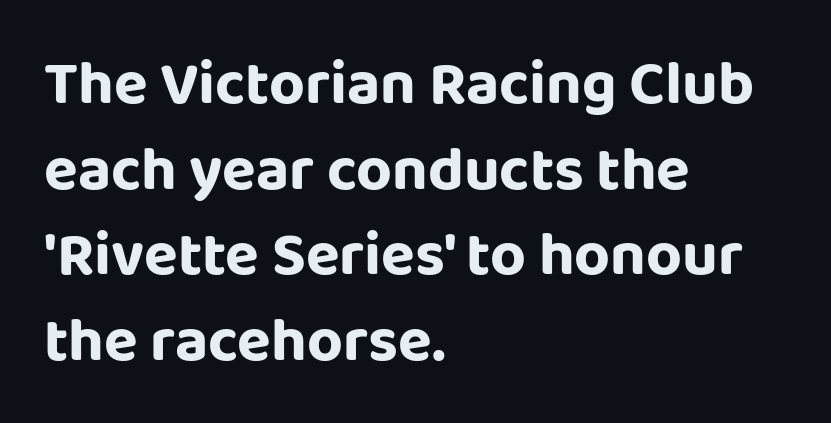
The image shows 62 px sans-serif type, upright; set left-aligned, normal line spacing (1.38x), normal letter spacing, not underlined; low stroke contrast and a large x-height.
